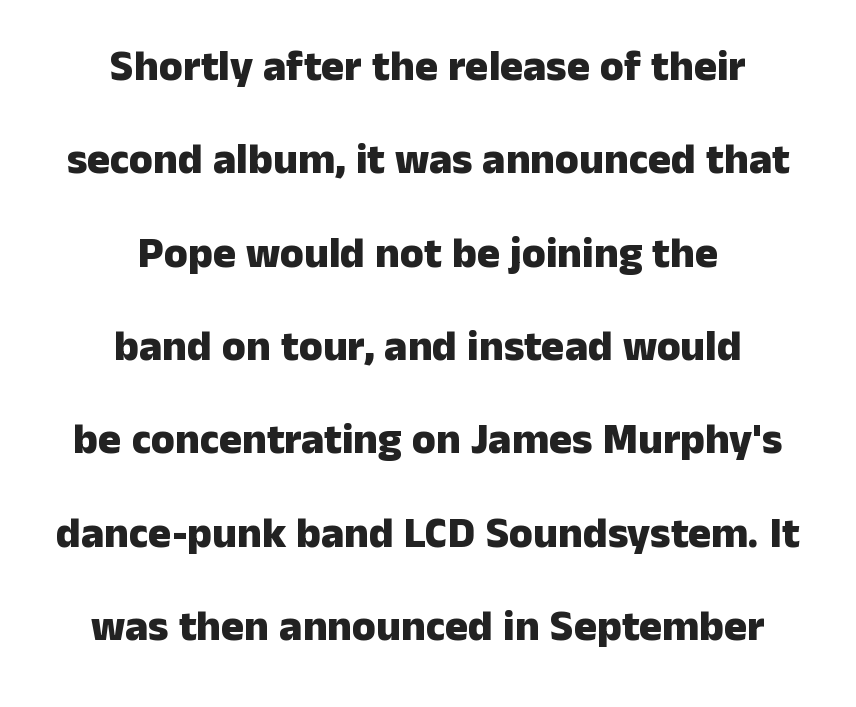
The image shows 43 px heavy sans-serif type, upright; set centered, loose line spacing (2.17x), normal letter spacing, not underlined; low stroke contrast and a medium x-height.
